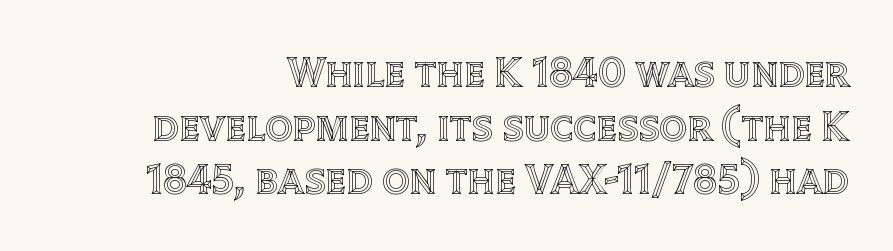
{"italic": "no", "width": "normal", "x_height": "large", "monospaced": "no", "underline": "no", "align": "right", "line_spacing": "normal", "line_spacing_ratio": 1.25, "letter_spacing": "normal", "letter_spacing_em": 0.0, "glyph_px": 43}
